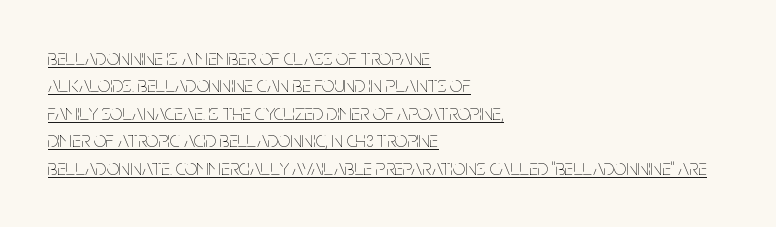
{"italic": "no", "bold": "no", "underline": "yes", "align": "left", "line_spacing": "normal", "line_spacing_ratio": 1.25, "letter_spacing": "normal", "letter_spacing_em": 0.0, "glyph_px": 22}
